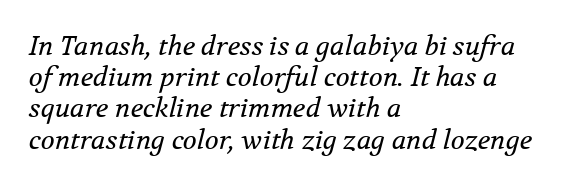
The image shows 26 px text type, italic (leaning right); set left-aligned, line spacing 1.2x, normal letter spacing, not underlined.
